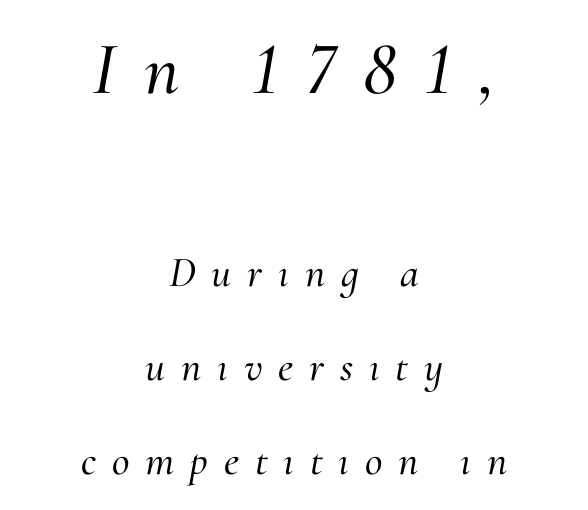
You can tell it's italic because the verticals aren't actually vertical. This layout puts the oversized block above and the modest block below. Centered paragraph, ragged on both sides. Note the varied advance widths — an 'i' is clearly narrower than an 'm'. A bare baseline throughout the passage.
